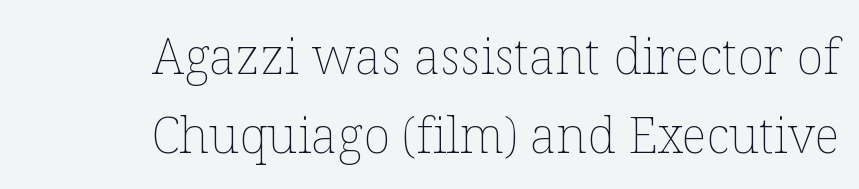
In terms of leading, this rendering sits right in the middle. Stem width sits at or under what a default text font uses. Nope, not italic — everything's standing straight. Just letters on the line, the space beneath them empty. Is this a fixed-width face? No — the glyphs have proportional, varying widths.
